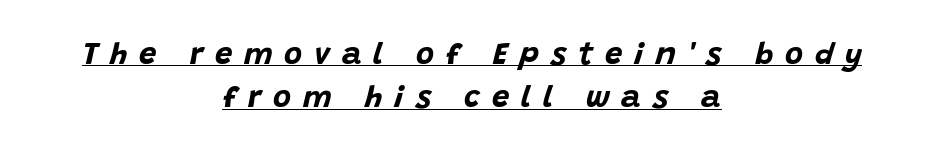
{"italic": "yes", "lean": "right", "slant_degrees": 15, "bold": "yes", "weight": "bold", "width": "normal", "stroke_contrast": "low", "x_height": "large", "monospaced": "no", "underline": "yes", "align": "center", "line_spacing": "normal", "line_spacing_ratio": 1.4, "letter_spacing": "wide", "letter_spacing_em": 0.38, "glyph_px": 31}
